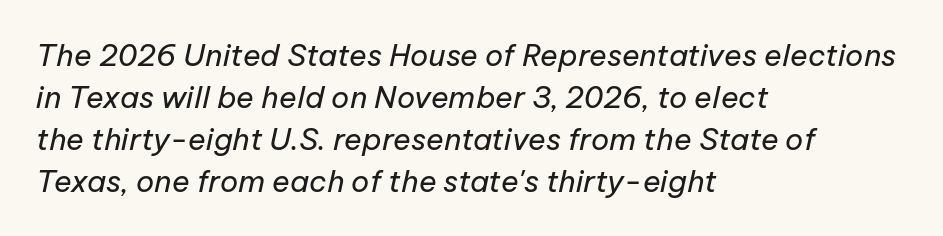
The image shows 30 px regular-weight type, italic (leaning right); set left-aligned, normal line spacing (1.4x), normal letter spacing, not underlined; low stroke contrast and a medium x-height.
